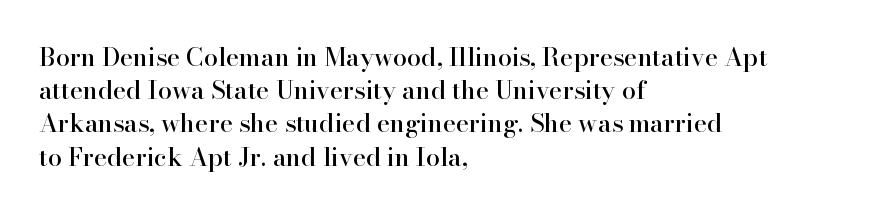
The image shows 25 px text type, upright; set left-aligned, normal line spacing (1.33x), normal letter spacing, not underlined.
